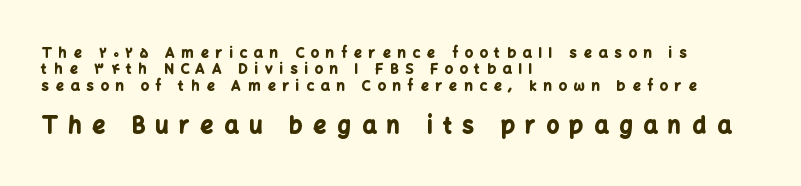
Short and long lines alike share a common starting point at left. A clean baseline with only descenders dipping below it. Short note: letters widely spaced. Upright lettering throughout.
